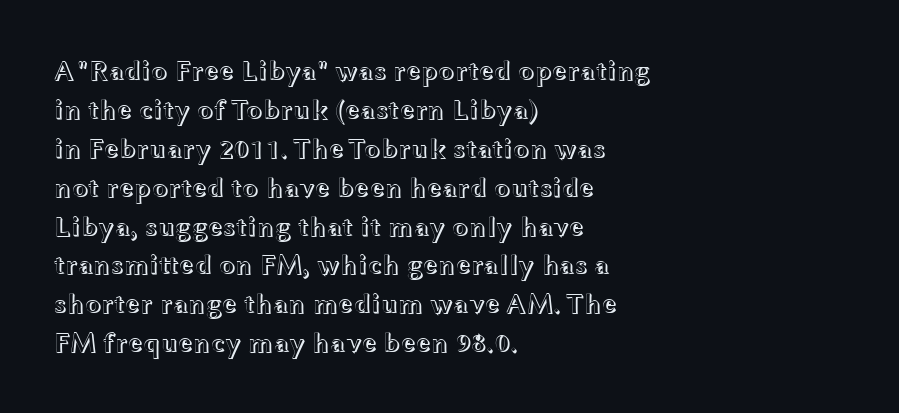
{"italic": "no", "underline": "no", "align": "left", "line_spacing": "normal", "line_spacing_ratio": 1.44, "letter_spacing": "normal", "letter_spacing_em": 0.0, "glyph_px": 27}
